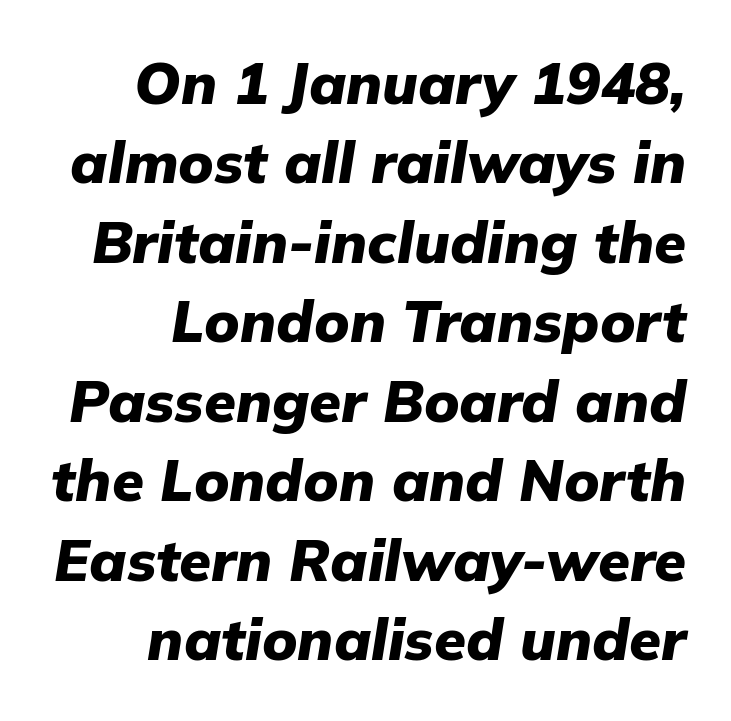
Q: Is the text bold? A: Yes.
Q: Is the text italic (slanted)? A: Yes, it leans right by about 9 degrees.
Q: Is the text underlined? A: No.
Q: How is the paragraph aligned? A: Right-aligned.
Q: Is the spacing between letters normal or unusually wide? A: Normal.
Q: Is the spacing between lines tight, normal or loose? A: Normal.
Q: Width (condensed, normal, or wide)? A: Normal.
Q: Stroke contrast? A: Low.
Q: x-height? A: Medium.
Q: Monospaced? A: No.
